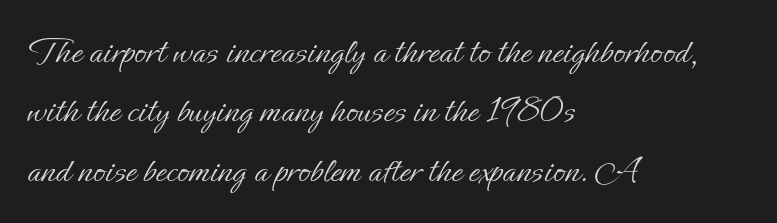
Q: Is the text bold? A: No.
Q: Is the text italic (slanted)? A: Yes.
Q: Is the text underlined? A: No.
Q: How is the paragraph aligned? A: Left-aligned.
Q: Is the spacing between letters normal or unusually wide? A: Normal.
Q: Is the spacing between lines tight, normal or loose? A: Normal.
Q: Width (condensed, normal, or wide)? A: Normal.
Q: Stroke contrast? A: Low.
Q: x-height? A: Small.
Q: Monospaced? A: No.
